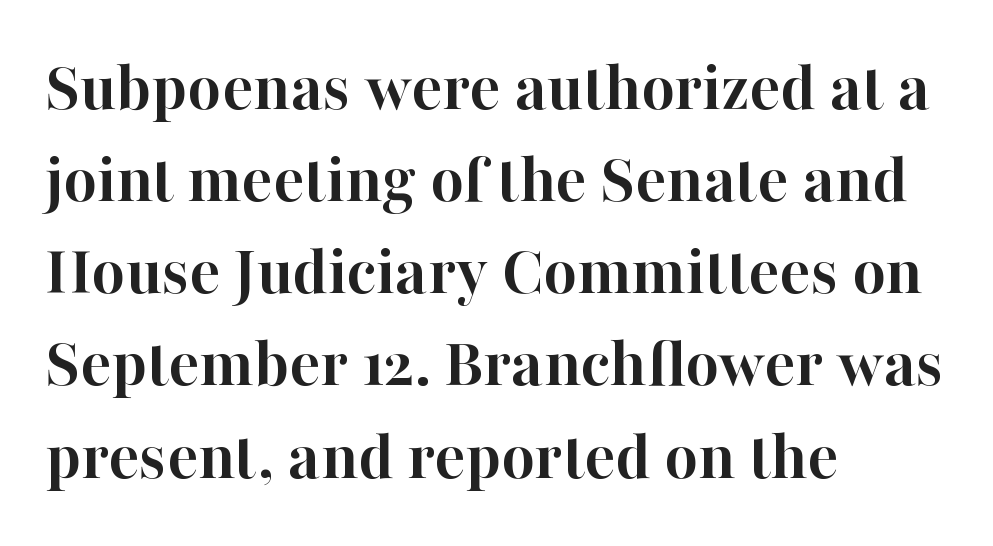
The zone under the glyphs is completely vacant. As a designer I'd log this as weight 700, bold. The font family rendered here belongs to the serif group. Each word holds together tightly as a unit, with standard inter-letter gaps.
